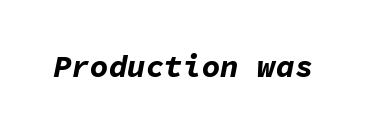
The foot of each line stays bare and open. Fixed-width glyphs throughout — classic coding-font behaviour. Italic? Definitely — the glyphs are oblique. Pretty heavy lettering here — definitely bold. This rendering leaves character spacing at its baseline value.
